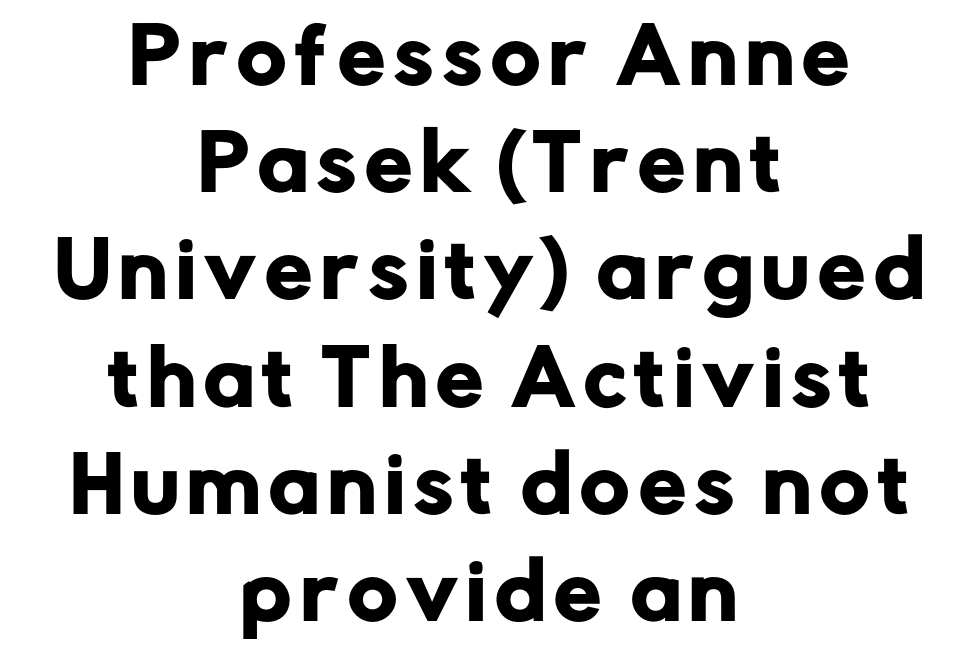
{"serif": "no", "italic": "no", "width": "normal", "stroke_contrast": "low", "x_height": "medium", "monospaced": "no", "underline": "no", "align": "center", "line_spacing": "normal", "line_spacing_ratio": 1.43, "glyph_px": 75}
